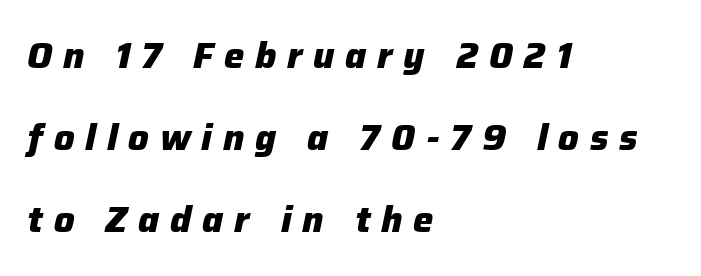
Q: Is the text bold? A: Yes.
Q: Is the text italic (slanted)? A: Yes, it leans right by about 12 degrees.
Q: Is the text underlined? A: No.
Q: How is the paragraph aligned? A: Left-aligned.
Q: Is the spacing between letters normal or unusually wide? A: Unusually wide.
Q: Is the spacing between lines tight, normal or loose? A: Loose.
Q: Width (condensed, normal, or wide)? A: Normal.
Q: Stroke contrast? A: Low.
Q: x-height? A: Medium.
Q: Monospaced? A: No.
